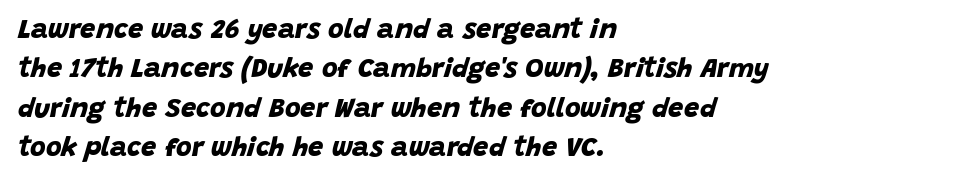
Q: Is the text bold? A: Yes.
Q: Is the text underlined? A: No.
Q: How is the paragraph aligned? A: Left-aligned.
Q: Is the spacing between letters normal or unusually wide? A: Normal.
Q: Is the spacing between lines tight, normal or loose? A: Normal.
